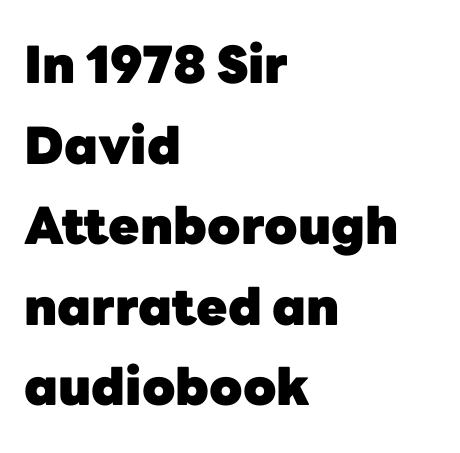
This is sans-serif lettering, the kind often seen on screens and signage. Honestly, the row spacing looks completely unremarkable. Note the varied advance widths — an 'i' is clearly narrower than an 'm'. A typesetter would call this zero additional tracking.
